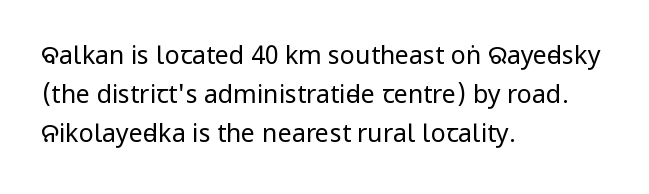
{"italic": "no", "bold": "no", "underline": "no", "align": "left", "line_spacing": "normal", "line_spacing_ratio": 1.56, "letter_spacing": "normal", "letter_spacing_em": 0.0, "glyph_px": 25}
